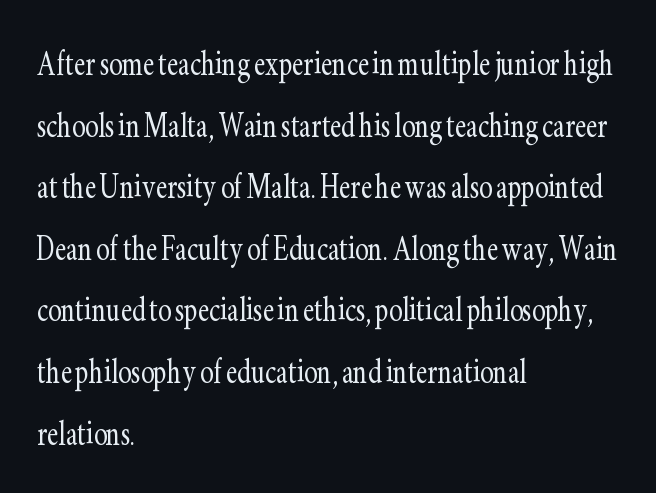
The image shows 40 px light, condensed serif type, upright; set left-aligned, normal line spacing (1.54x), normal letter spacing, not underlined; low stroke contrast and a small x-height.
